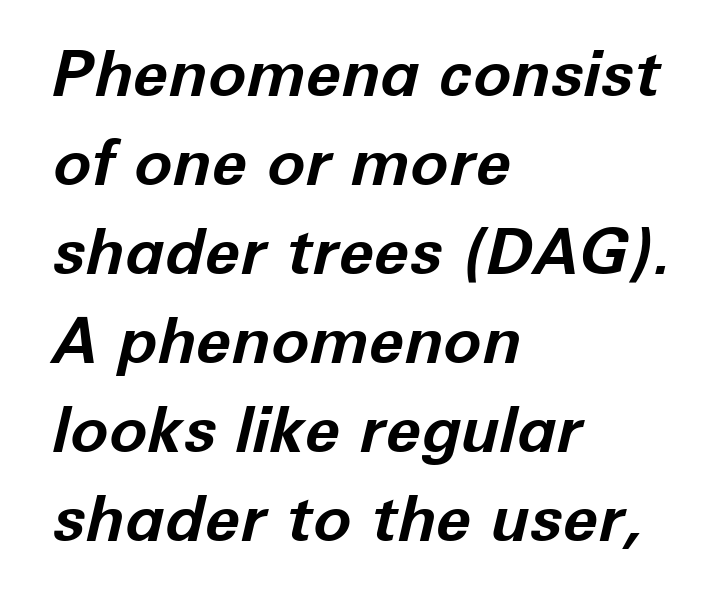
{"italic": "yes", "lean": "right", "slant_degrees": 12, "bold": "yes", "weight": "bold", "width": "normal", "stroke_contrast": "low", "x_height": "medium", "monospaced": "no", "underline": "no", "align": "left", "line_spacing": "normal", "line_spacing_ratio": 1.39, "letter_spacing": "normal", "letter_spacing_em": 0.0, "glyph_px": 64}
